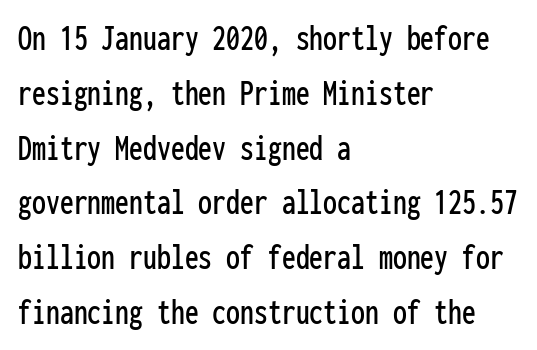
Ascenders rise straight up at ninety degrees. This sample keeps an unexceptional amount of space between lines. Reading down the block, your eye returns to a fixed left position each line. No word sits above an underline.
